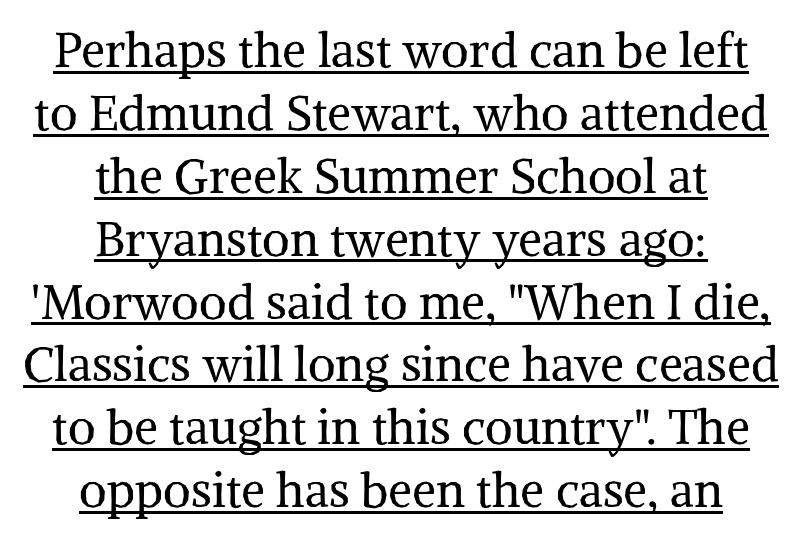
The image shows 48 px regular-weight serif type, upright; set centered, normal line spacing (1.31x), normal letter spacing, underlined; medium stroke contrast and a medium x-height.
